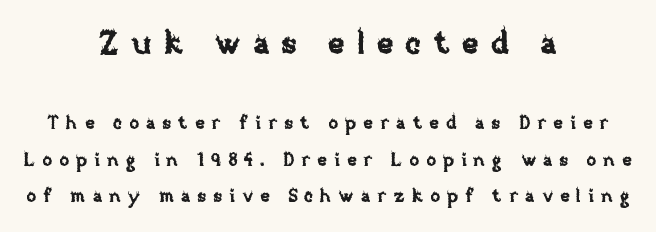
The image shows 31 px text type, upright; set centered, loose line spacing (2.04x), unusually wide letter spacing (+0.39 em), not underlined; the first (top) block is 1.72x larger; low stroke contrast and a large x-height.
